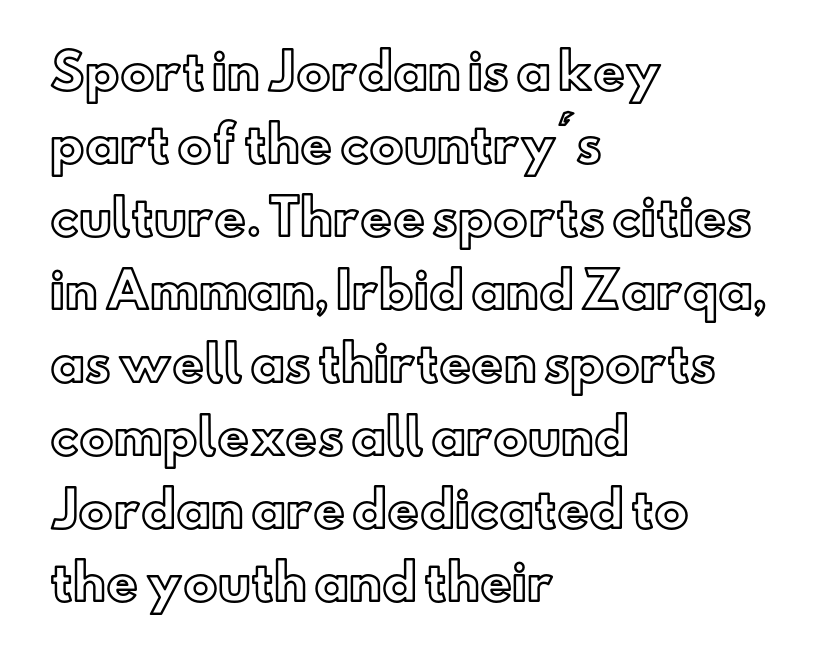
Q: Is the text italic (slanted)? A: No, it is upright.
Q: Is the text underlined? A: No.
Q: How is the paragraph aligned? A: Left-aligned.
Q: Is the spacing between letters normal or unusually wide? A: Normal.
Q: Is the spacing between lines tight, normal or loose? A: Normal.
Q: Width (condensed, normal, or wide)? A: Normal.
Q: x-height? A: Small.
Q: Monospaced? A: No.
